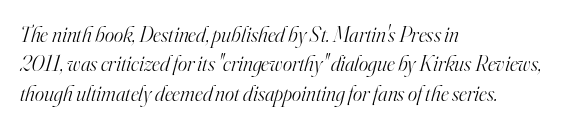
Q: Is the text bold? A: No.
Q: Is the text italic (slanted)? A: Yes, it leans right by about 16 degrees.
Q: Is the text underlined? A: No.
Q: How is the paragraph aligned? A: Left-aligned.
Q: Is the spacing between letters normal or unusually wide? A: Normal.
Q: Is the spacing between lines tight, normal or loose? A: Normal.
